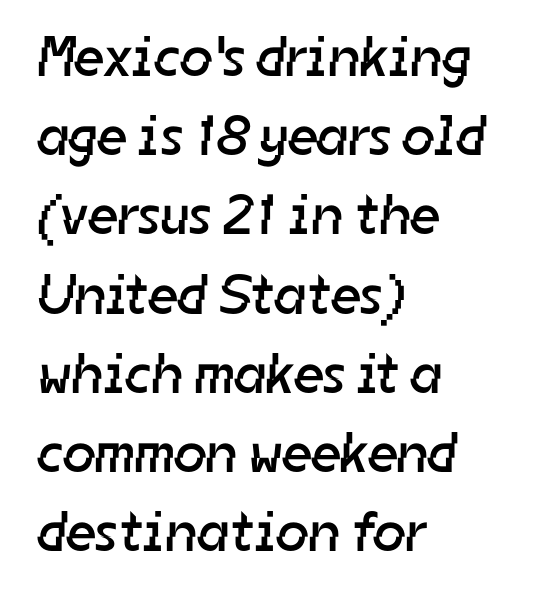
Q: Is the text bold? A: No.
Q: Is the typeface a serif or a sans-serif typeface? A: Sans-serif.
Q: Is the text underlined? A: No.
Q: How is the paragraph aligned? A: Left-aligned.
Q: Is the spacing between letters normal or unusually wide? A: Normal.
Q: Is the spacing between lines tight, normal or loose? A: Normal.
Q: Width (condensed, normal, or wide)? A: Normal.
Q: Stroke contrast? A: Low.
Q: x-height? A: Medium.
Q: Monospaced? A: No.
